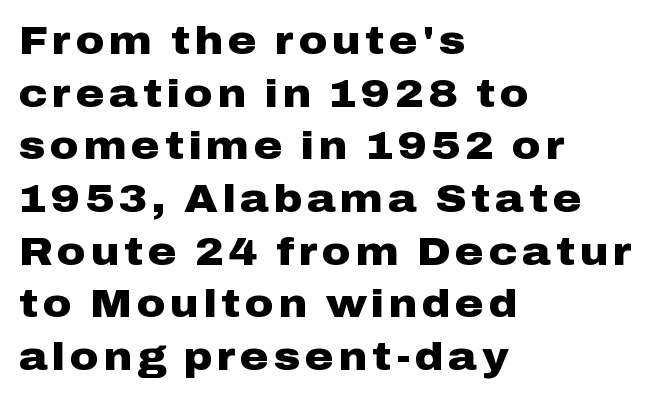
{"serif": "no", "italic": "no", "bold": "yes", "weight": "heavy", "width": "wide", "stroke_contrast": "low", "x_height": "medium", "monospaced": "no", "underline": "no", "align": "left", "line_spacing": "normal", "line_spacing_ratio": 1.35, "glyph_px": 39}
